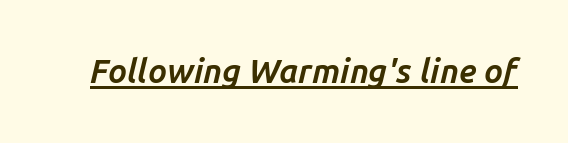
The image shows 33 px bold type, italic (leaning right); set normal letter spacing, underlined; low stroke contrast and a medium x-height.
